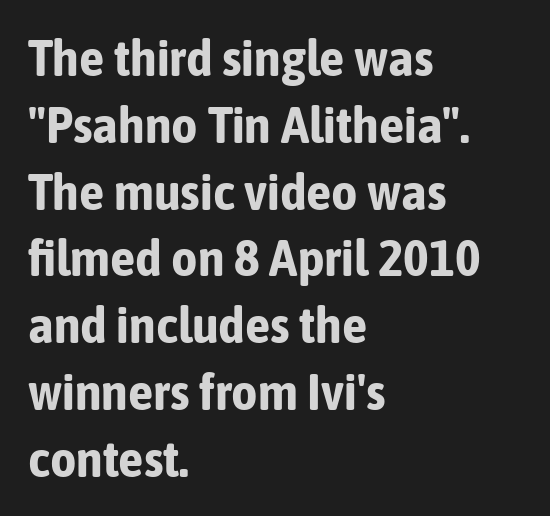
{"serif": "no", "italic": "no", "bold": "yes", "weight": "bold", "width": "condensed", "stroke_contrast": "low", "x_height": "medium", "monospaced": "no", "underline": "no", "align": "left", "line_spacing": "normal", "line_spacing_ratio": 1.31, "letter_spacing": "normal", "letter_spacing_em": 0.0, "glyph_px": 51}
